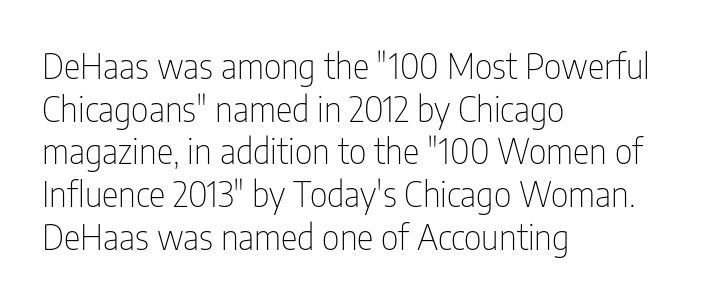
Q: Is the text bold? A: No.
Q: Is the text italic (slanted)? A: No, it is upright.
Q: Is the typeface a serif or a sans-serif typeface? A: Sans-serif.
Q: Is the text underlined? A: No.
Q: How is the paragraph aligned? A: Left-aligned.
Q: Is the spacing between letters normal or unusually wide? A: Normal.
Q: Width (condensed, normal, or wide)? A: Condensed.
Q: Stroke contrast? A: Low.
Q: x-height? A: Medium.
Q: Monospaced? A: No.
